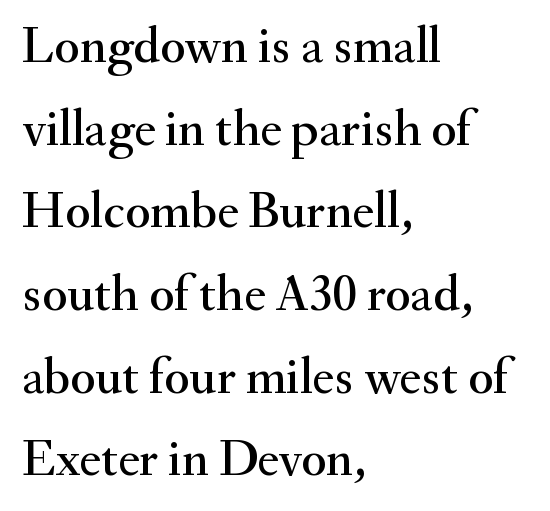
Q: Is the text italic (slanted)? A: No, it is upright.
Q: Is the typeface a serif or a sans-serif typeface? A: Serif.
Q: Is the text underlined? A: No.
Q: How is the paragraph aligned? A: Left-aligned.
Q: Is the spacing between letters normal or unusually wide? A: Normal.
Q: Is the spacing between lines tight, normal or loose? A: Normal.
Q: Width (condensed, normal, or wide)? A: Normal.
Q: Stroke contrast? A: Medium.
Q: x-height? A: Small.
Q: Monospaced? A: No.
